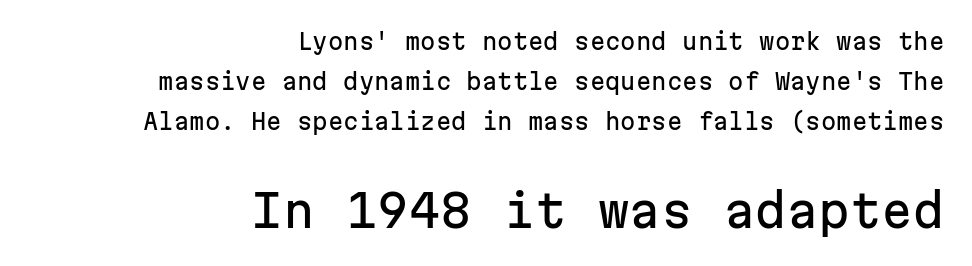
Q: Is the text italic (slanted)? A: No, it is upright.
Q: Is the typeface a serif or a sans-serif typeface? A: Sans-serif.
Q: Is the text underlined? A: No.
Q: How is the paragraph aligned? A: Right-aligned.
Q: Is the spacing between letters normal or unusually wide? A: Normal.
Q: Which block of text is set in a larger size, the first (top) or the second (bottom)? A: The second (bottom) one.
Q: Width (condensed, normal, or wide)? A: Normal.
Q: Stroke contrast? A: Low.
Q: x-height? A: Medium.
Q: Monospaced? A: Yes.
